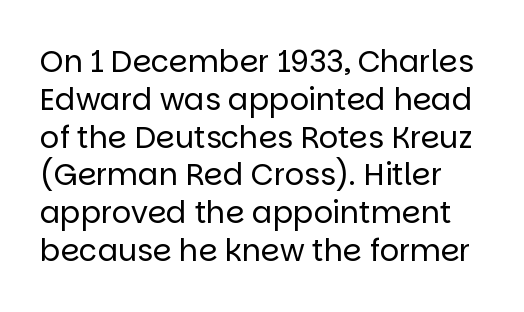
The image shows 30 px regular-weight sans-serif type, upright; set normal line spacing (1.26x), normal letter spacing, not underlined; low stroke contrast and a large x-height.
